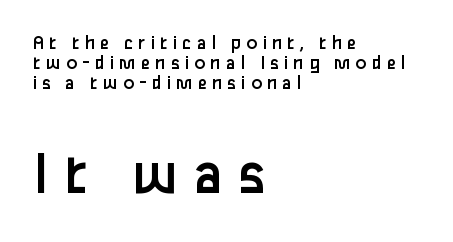
The image shows 64 px regular-weight sans-serif type, upright; set left-aligned, tight line spacing (0.96x), unusually wide letter spacing (+0.24 em), not underlined; the second (bottom) block is 3.05x larger; low stroke contrast and a medium x-height.
